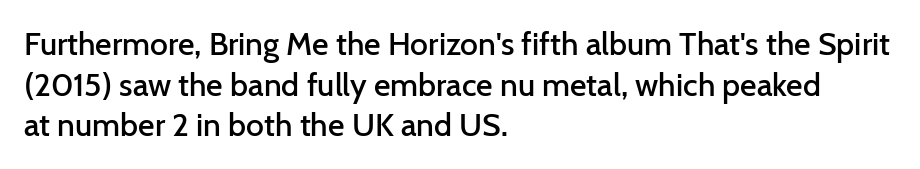
The letterforms sit shoulder to shoulder at normal distance. Every stem runs plumb, perpendicular to the baseline. Lines of text with bare space underneath. Vertical spacing — default.
